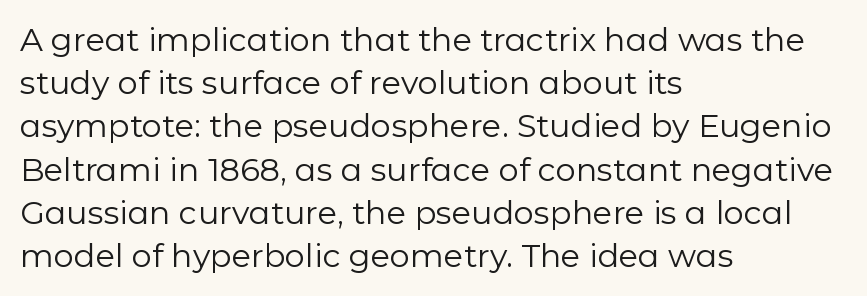
{"serif": "no", "italic": "no", "bold": "no", "weight": "regular", "width": "normal", "stroke_contrast": "low", "x_height": "medium", "monospaced": "no", "underline": "no", "align": "left", "line_spacing": "normal", "line_spacing_ratio": 1.35, "letter_spacing": "normal", "letter_spacing_em": 0.0, "glyph_px": 32}
